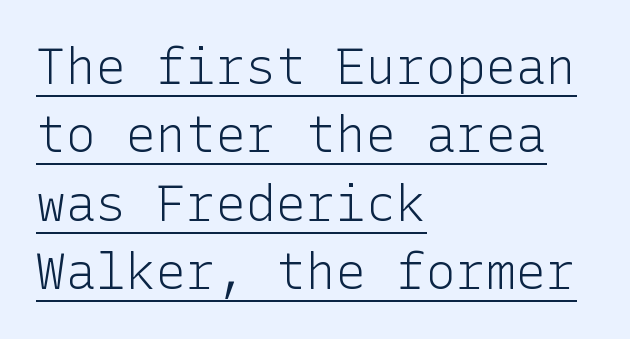
{"serif": "no", "italic": "no", "bold": "no", "weight": "light", "width": "normal", "stroke_contrast": "low", "x_height": "medium", "underline": "yes", "align": "left", "line_spacing": "normal", "line_spacing_ratio": 1.37, "letter_spacing": "normal", "letter_spacing_em": 0.0, "glyph_px": 50}
